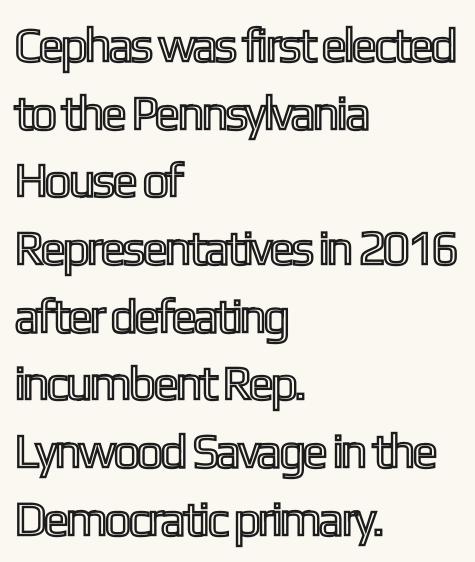
The image shows 48 px condensed type, upright; set left-aligned, normal line spacing (1.41x), normal letter spacing, not underlined; a medium x-height.
